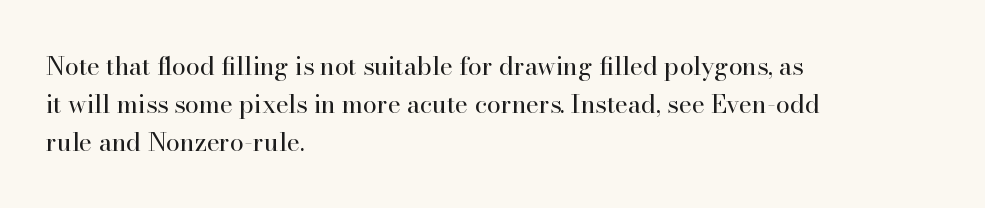
The glyphs are unaccompanied by any horizontal stroke below them. Posture: vertical. These lines keep a tight, regular rhythm from letter to letter. Interline gaps are of average width in this sample. The paragraph shown leans on its left margin.
